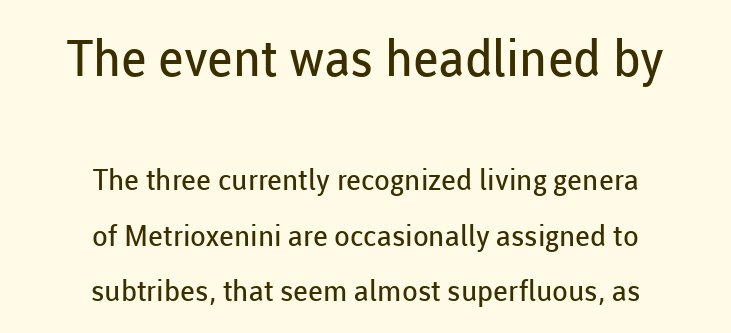
{"serif": "no", "italic": "no", "bold": "no", "weight": "regular", "width": "normal", "stroke_contrast": "low", "x_height": "medium", "monospaced": "no", "underline": "no", "align": "center", "line_spacing": "loose", "line_spacing_ratio": 1.92, "letter_spacing": "normal", "letter_spacing_em": 0.0, "larger_block": "first", "size_ratio": 1.72, "glyph_px": 50}
